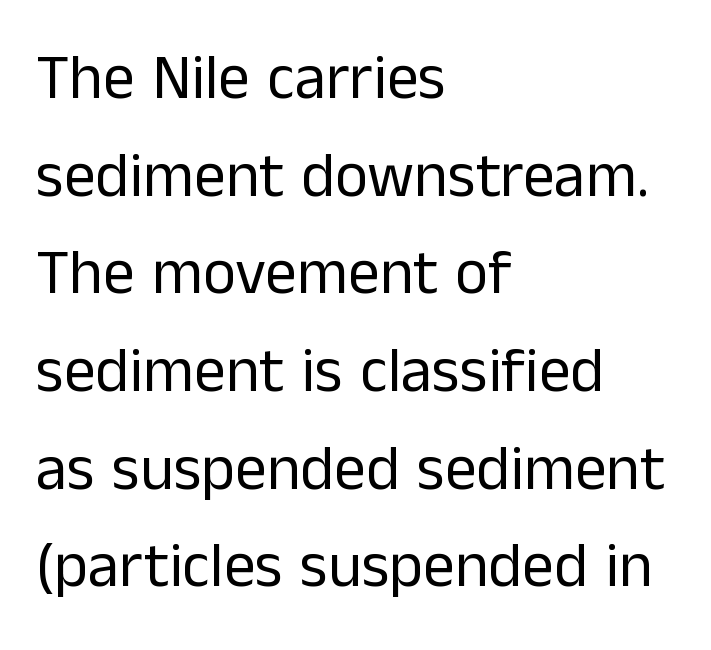
The image shows 63 px regular-weight sans-serif type, upright; set left-aligned, normal line spacing (1.55x), normal letter spacing, not underlined; low stroke contrast and a medium x-height.
